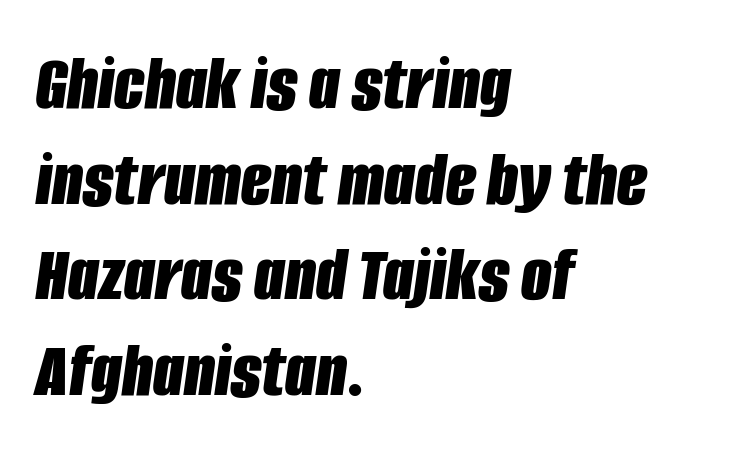
The image shows 79 px bold, condensed type, italic (leaning right); set left-aligned, line spacing 1.21x, normal letter spacing, not underlined; low stroke contrast and a large x-height.
